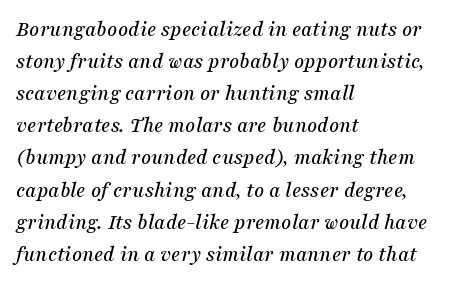
The rendering keeps characters at their native spacing. There's an unmistakable incline to the writing here. A clean baseline with only descenders dipping below it. If you drew a ruler down the left edge, every line would touch it.
